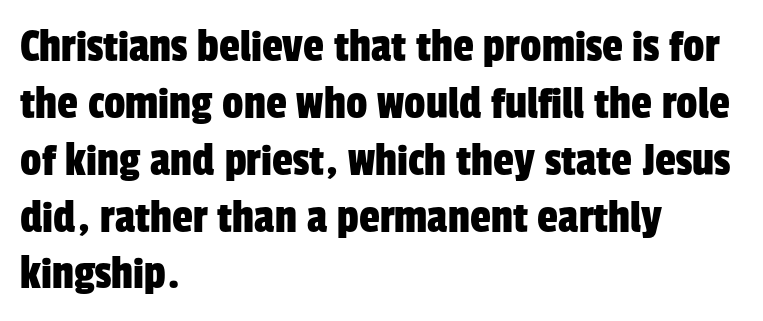
The image shows 47 px condensed sans-serif type; set left-aligned, line spacing 1.21x, normal letter spacing, not underlined; low stroke contrast and a medium x-height.
